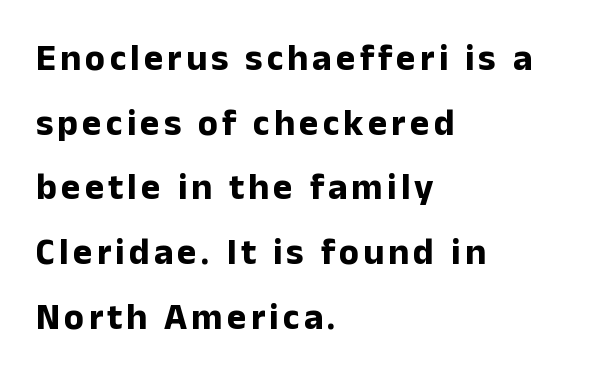
Note the varied advance widths — an 'i' is clearly narrower than an 'm'. The baseline area is clear. No feet cap the strokes, marking this as sans-serif type. The rag falls on the right side of this text block.
